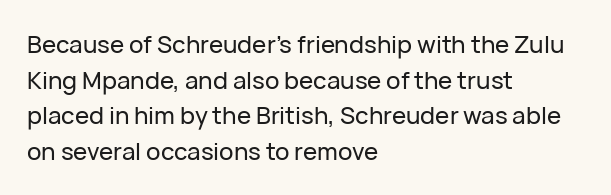
{"italic": "no", "underline": "no", "align": "left", "line_spacing": "normal", "line_spacing_ratio": 1.48, "letter_spacing": "normal", "letter_spacing_em": 0.0, "glyph_px": 24}
